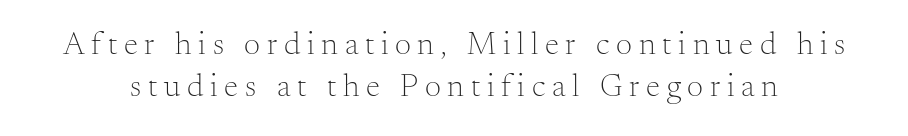
Whoever set this chose a conventional vertical rhythm. Words appear elongated and porous because spacing is wide. Note the varied advance widths — an 'i' is clearly narrower than an 'm'. Counters stay open thanks to moderate or lighter strokes. The area under the type is left untouched.
